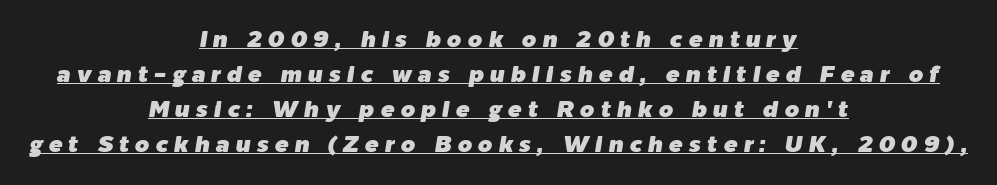
The image shows 23 px text type, italic (leaning right); set centered, normal line spacing (1.52x), unusually wide letter spacing (+0.26 em), underlined.
